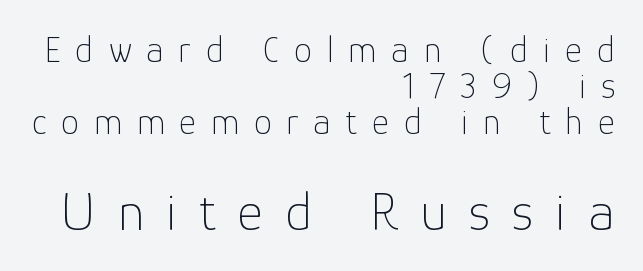
How are the letters spaced? Widely, with obvious added tracking. Think of a printed novel: that variable character pitch is what you see here. Classification — sans serif. The rendering uses a small line-height, squeezing the rows. The lines in this sample share a right terminus and differ only in where they begin. Bigger letters appear in the bottom chunk; the top chunk is reduced.
